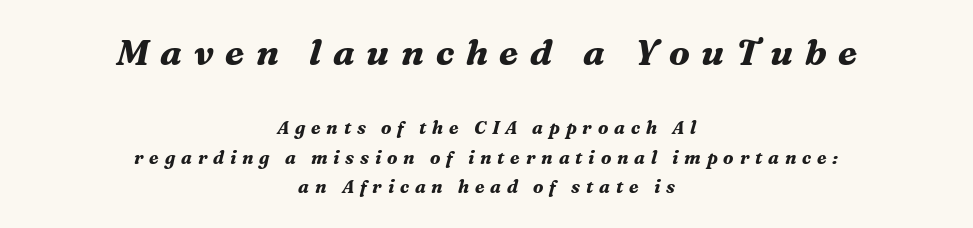
Q: Is the text bold? A: Yes.
Q: Is the text italic (slanted)? A: Yes, it leans right by about 16 degrees.
Q: Is the typeface a serif or a sans-serif typeface? A: Serif.
Q: Is the text underlined? A: No.
Q: How is the paragraph aligned? A: Centered.
Q: Is the spacing between letters normal or unusually wide? A: Unusually wide.
Q: Is the spacing between lines tight, normal or loose? A: Normal.
Q: Which block of text is set in a larger size, the first (top) or the second (bottom)? A: The first (top) one.
Q: Width (condensed, normal, or wide)? A: Normal.
Q: Stroke contrast? A: Medium.
Q: x-height? A: Medium.
Q: Monospaced? A: No.
